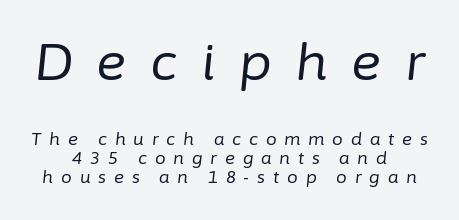
Check under the words: just untouched page. This sample is center-justified, so both line endings float freely. Every character sits at an angle, as italics do. The letters look calm and open, with moderate or lighter stems. Line spacing here is tight.
